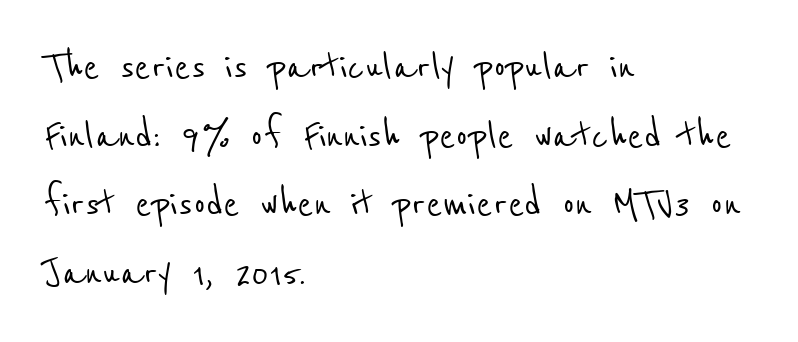
Looks like regular typesetting: each glyph gets only the width it needs. In terms of letterspacing, this is plain default setting. Font category for this specimen: sans-serif. Compared with typical paragraphs, the rows here are spaced about the same. Leftover space on each line is placed entirely after the last word.
